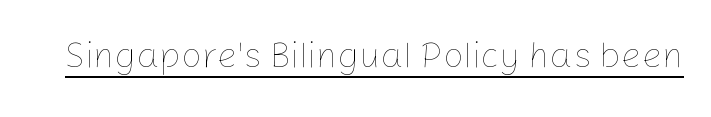
{"italic": "no", "bold": "no", "weight": "thin", "width": "normal", "stroke_contrast": "low", "x_height": "medium", "monospaced": "no", "underline": "yes", "letter_spacing": "normal", "letter_spacing_em": 0.0, "glyph_px": 36}
